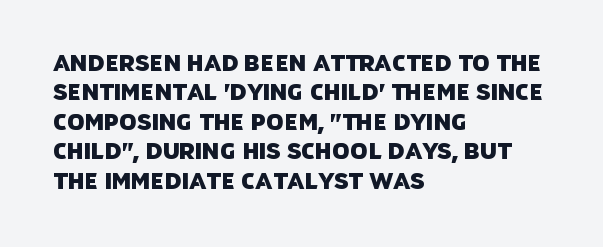
{"underline": "no", "align": "left", "line_spacing": "normal", "line_spacing_ratio": 1.34, "letter_spacing": "normal", "letter_spacing_em": 0.0, "glyph_px": 22}
